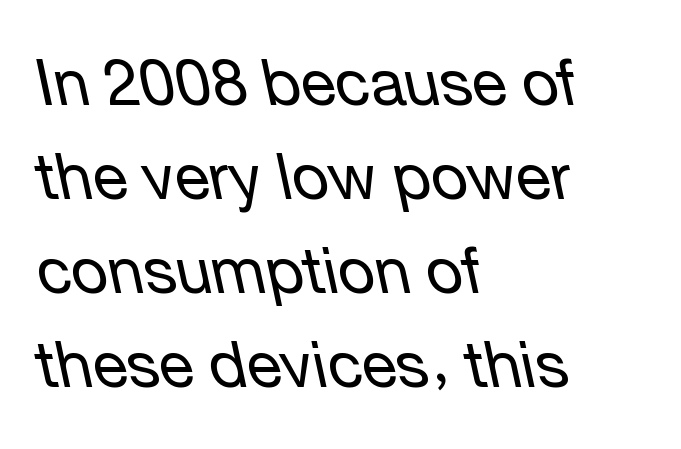
{"italic": "yes", "lean": "left", "slant_degrees": 12, "bold": "no", "weight": "regular", "width": "normal", "stroke_contrast": "low", "x_height": "medium", "monospaced": "no", "underline": "no", "align": "left", "line_spacing": "normal", "line_spacing_ratio": 1.47, "letter_spacing": "normal", "letter_spacing_em": 0.0, "glyph_px": 64}
